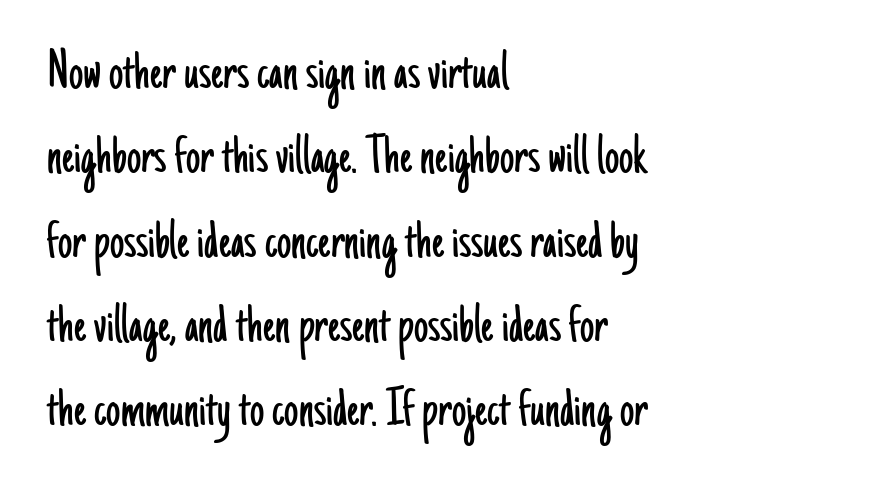
{"serif": "no", "italic": "no", "bold": "no", "weight": "light", "width": "condensed", "stroke_contrast": "low", "x_height": "small", "monospaced": "no", "underline": "no", "align": "left", "line_spacing": "normal", "line_spacing_ratio": 1.48, "letter_spacing": "normal", "letter_spacing_em": 0.0, "glyph_px": 57}
